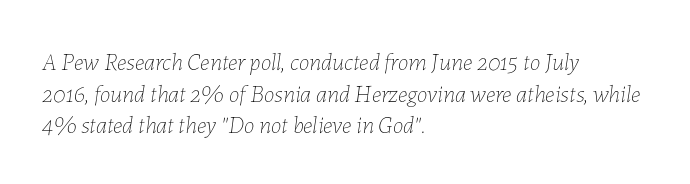
The image shows 24 px text type, italic (leaning right); set left-aligned, normal line spacing (1.32x), normal letter spacing, not underlined.
